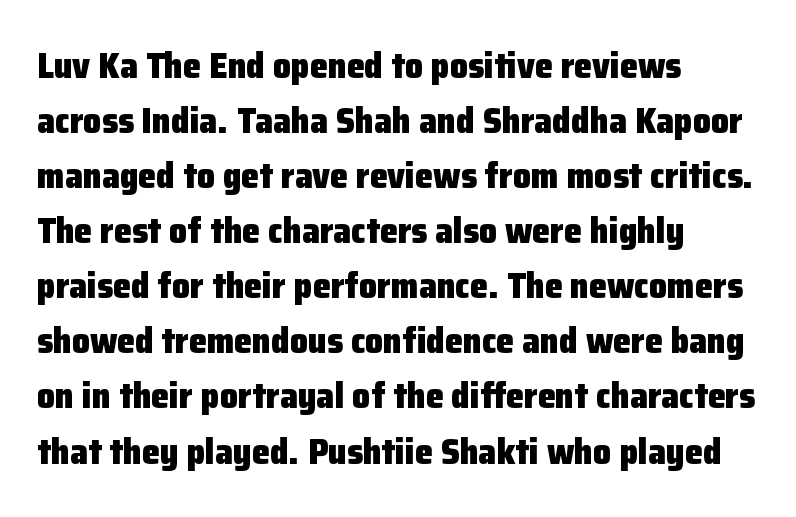
Q: Is the text bold? A: Yes.
Q: Is the text italic (slanted)? A: No, it is upright.
Q: Is the typeface a serif or a sans-serif typeface? A: Sans-serif.
Q: Is the text underlined? A: No.
Q: How is the paragraph aligned? A: Left-aligned.
Q: Is the spacing between letters normal or unusually wide? A: Normal.
Q: Is the spacing between lines tight, normal or loose? A: Normal.
Q: Width (condensed, normal, or wide)? A: Normal.
Q: Stroke contrast? A: Low.
Q: x-height? A: Medium.
Q: Monospaced? A: No.
